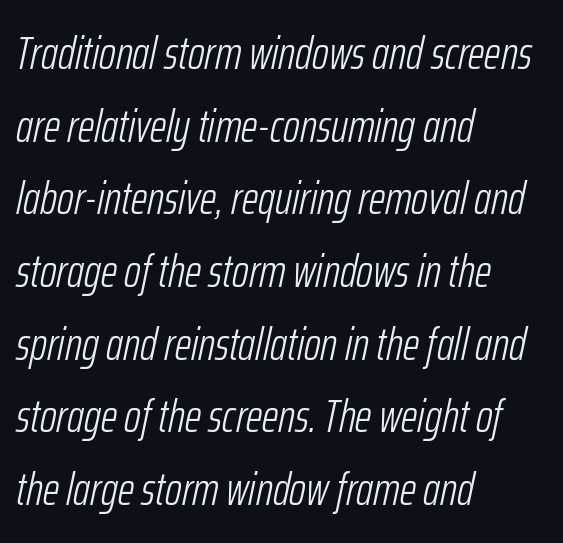
The image shows 46 px light, condensed type, italic (leaning right); set left-aligned, normal line spacing (1.58x), normal letter spacing, not underlined; low stroke contrast and a medium x-height.
